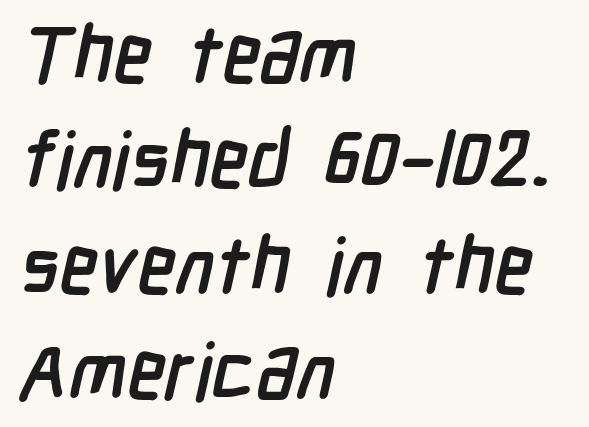
{"serif": "no", "bold": "yes", "weight": "semibold", "width": "condensed", "stroke_contrast": "low", "x_height": "medium", "monospaced": "no", "underline": "no", "align": "left", "line_spacing": "normal", "line_spacing_ratio": 1.35, "letter_spacing": "normal", "letter_spacing_em": 0.0, "glyph_px": 78}
